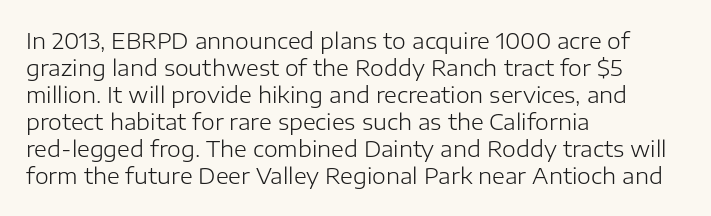
Beneath every word, the page is bare. The lettering holds an erect, upright posture throughout. Caption: face not bold, strokes unweighted. The gaps between neighbouring characters are ordinary and unremarkable.
